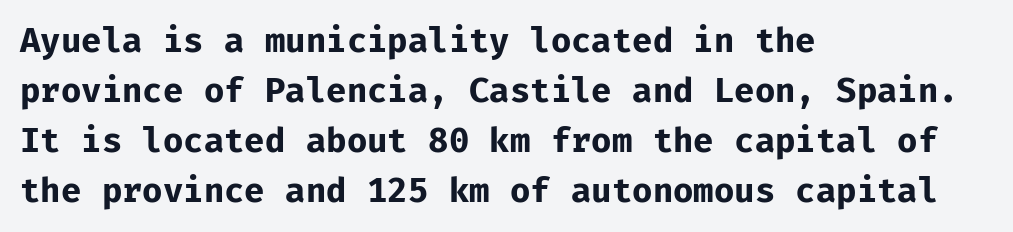
The designer went with a sans here, leaving each stem footless. This rendering features lettering with no underline. A typesetter would call this leading conventional body-copy spacing. Tracking here is standard; glyphs follow each other at the usual distance. You could count columns in this text — the font is strictly monospaced.
